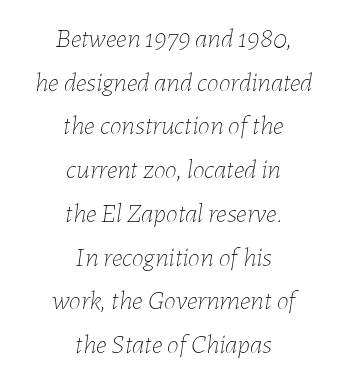
Q: Is the text bold? A: No.
Q: Is the text italic (slanted)? A: Yes, it leans right by about 7 degrees.
Q: Is the text underlined? A: No.
Q: How is the paragraph aligned? A: Centered.
Q: Is the spacing between letters normal or unusually wide? A: Normal.
Q: Is the spacing between lines tight, normal or loose? A: Normal.
